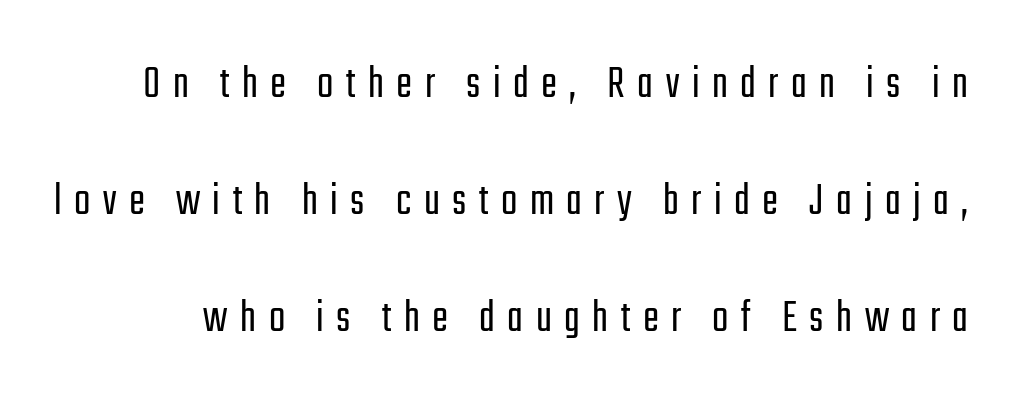
The face used here is proportionally spaced, like ordinary book or web type. Between one letter and the next there's a generous, obvious gap. Every stem runs plumb, perpendicular to the baseline. Baseline-to-baseline distance is far greater than the letter height.
